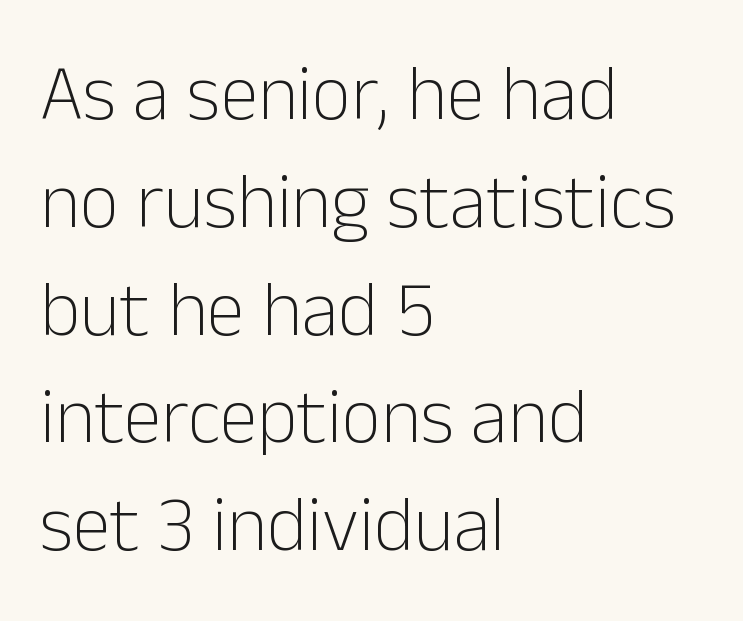
The image shows 77 px light sans-serif type, upright; set left-aligned, normal line spacing (1.4x), normal letter spacing, not underlined; low stroke contrast and a medium x-height.
